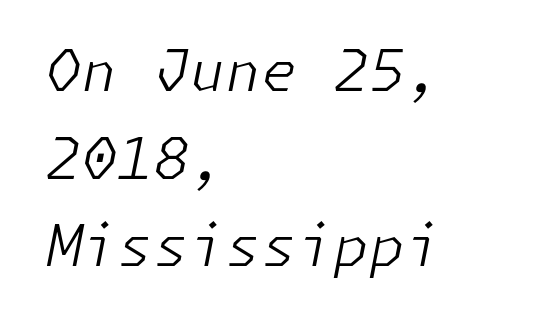
The image shows 58 px light type, italic (leaning right); set left-aligned, normal line spacing (1.51x), normal letter spacing, not underlined; low stroke contrast and a medium x-height.
